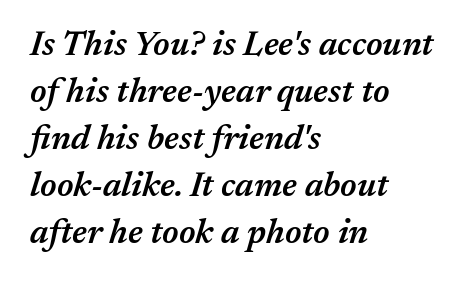
{"italic": "yes", "lean": "right", "slant_degrees": 17, "bold": "semi", "weight": "semibold", "width": "normal", "stroke_contrast": "medium", "x_height": "medium", "monospaced": "no", "underline": "no", "align": "left", "line_spacing": "normal", "line_spacing_ratio": 1.38, "letter_spacing": "normal", "letter_spacing_em": 0.0, "glyph_px": 34}
